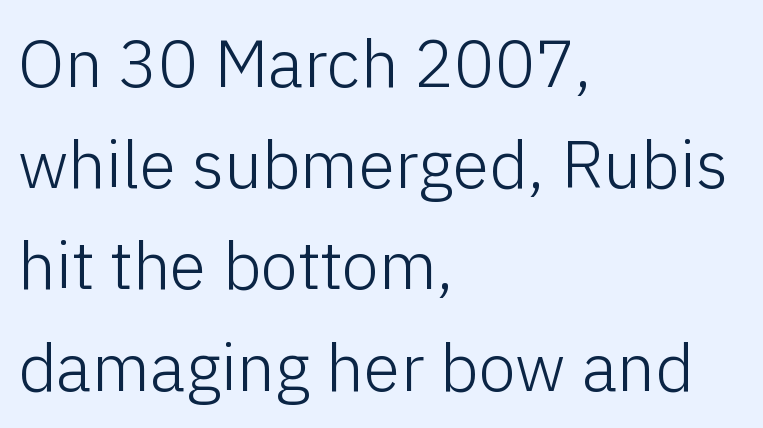
{"serif": "no", "italic": "no", "bold": "no", "weight": "light", "width": "normal", "stroke_contrast": "low", "x_height": "medium", "monospaced": "no", "underline": "no", "align": "left", "line_spacing": "normal", "line_spacing_ratio": 1.51, "letter_spacing": "normal", "letter_spacing_em": 0.0, "glyph_px": 67}
